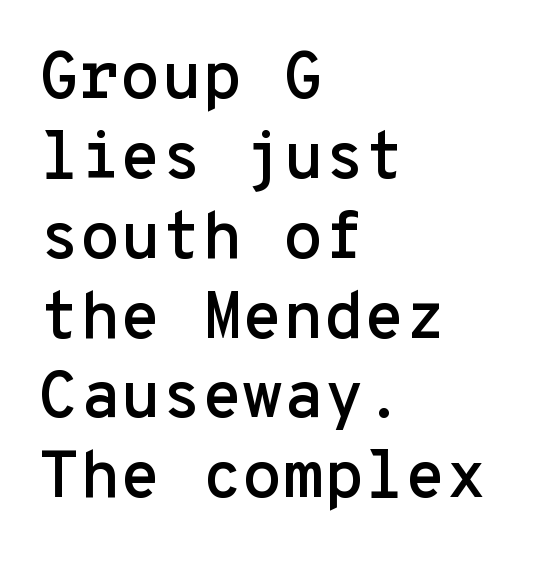
No feet cap the strokes, marking this as sans-serif type. The paragraph has a hard left edge and a soft right edge. A typesetter would call this monospace, since all characters share one set width. Is there any slant? The stems are plumb.
